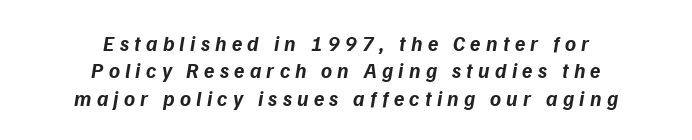
The passage shown stacks its lines at a standard gap. Glyph-to-glyph distance is far greater than everyday printed text. Just letters on the line, the space beneath them empty. The setting favours the middle, as headings and verse often do.
